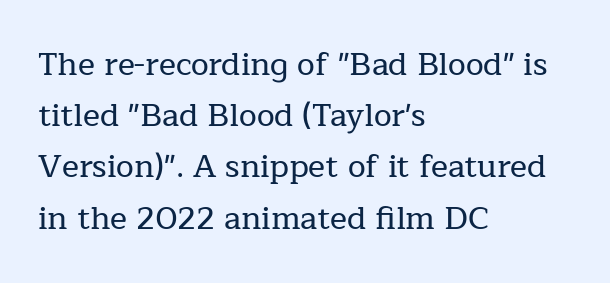
Honestly, there is no underline to notice here at all. Here the glyphs are tracked normally, forming tight word shapes. The letters advance in unequal steps, a hallmark of proportional type. These lines were composed using upright roman letters. The typesetter chose a ragged-right arrangement here. The designer went with a serif here, giving each stem small feet.
